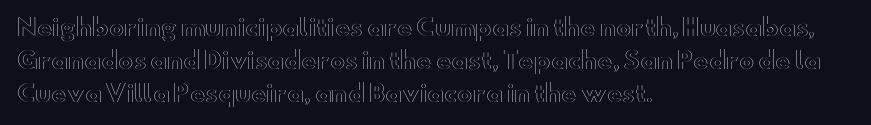
The image shows 23 px text type, upright; set left-aligned, normal line spacing (1.44x), normal letter spacing, not underlined.
